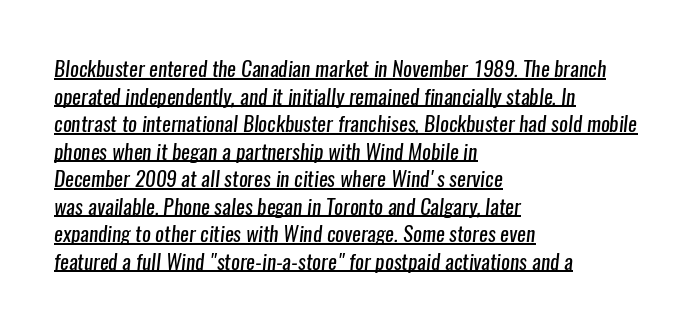
The image shows 21 px text type; set left-aligned, normal line spacing (1.31x), normal letter spacing, underlined.
